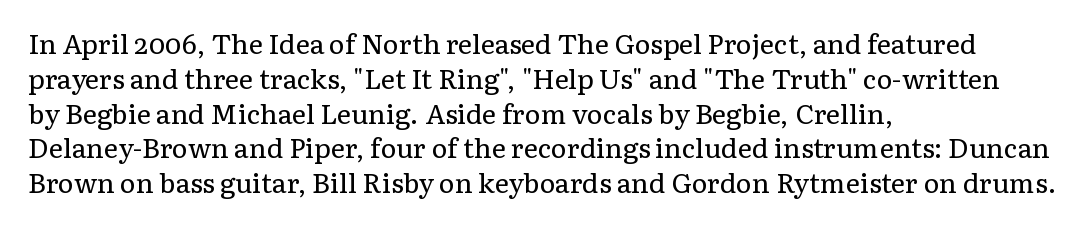
{"italic": "no", "bold": "no", "underline": "no", "align": "left", "line_spacing": "normal", "line_spacing_ratio": 1.29, "letter_spacing": "normal", "letter_spacing_em": 0.0, "glyph_px": 27}
